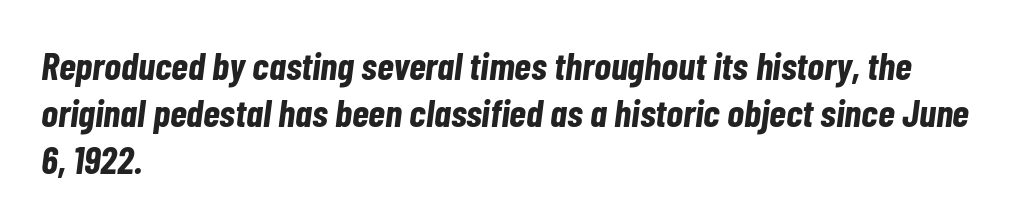
The passage shown has conventional tracking throughout. The passage shown is typed in a proportional face where columns would drift. Each line starts at the same left margin while the right side varies. When letters slant like this, we call the style italic. Plain, unruled lines of type. These lines carry a lot of weight — the face is fully bold.
